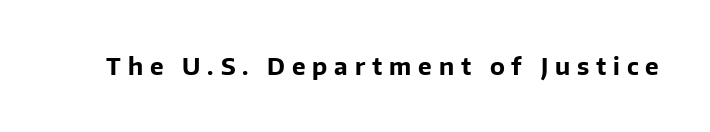
Q: Is the text bold? A: Yes.
Q: Is the text italic (slanted)? A: No, it is upright.
Q: Is the text underlined? A: No.
Q: Is the spacing between letters normal or unusually wide? A: Unusually wide.
